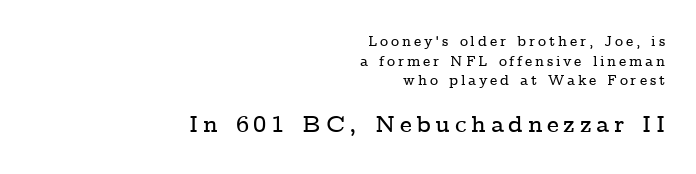
You can tell it's not italic because the verticals are truly vertical. Where is the straight margin? On the right. Honestly, there is no underline to notice here at all. Notice how descenders clear the ascenders below comfortably — that's standard leading.
